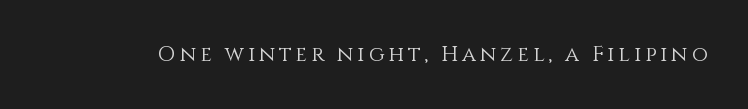
Nope, not italic — everything's standing straight. Weight: regular or lighter. This rendering features lettering with no underline.
